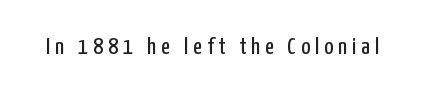
{"italic": "no", "bold": "no", "underline": "no", "letter_spacing": "wide", "letter_spacing_em": 0.21, "glyph_px": 24}
